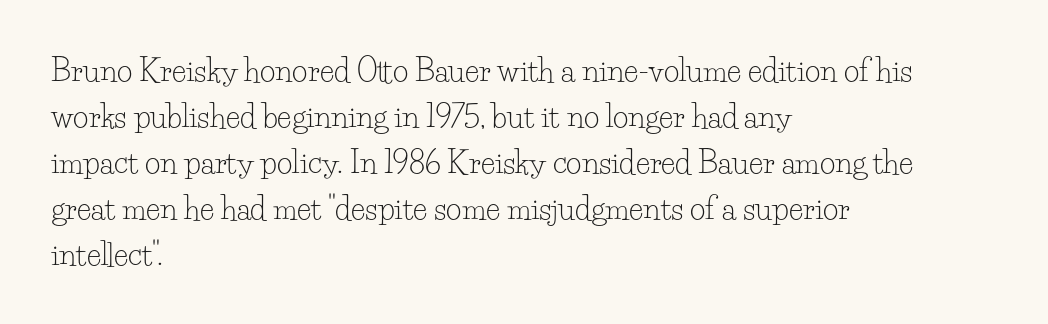
{"serif": "yes", "italic": "no", "bold": "no", "weight": "light", "width": "normal", "stroke_contrast": "low", "x_height": "small", "monospaced": "no", "underline": "no", "align": "left", "line_spacing": "normal", "line_spacing_ratio": 1.53, "letter_spacing": "normal", "letter_spacing_em": 0.0, "glyph_px": 30}
